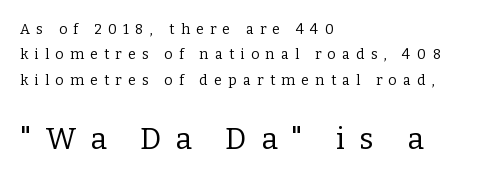
The gaps between neighbouring characters are conspicuously large. The lines in this sample share a left origin and differ only in where they stop. Underline: absent. Block two is the big one; block one sits smaller above it. The face used here is proportionally spaced, like ordinary book or web type. Stems and bowls with no extra thickness — not bold.
